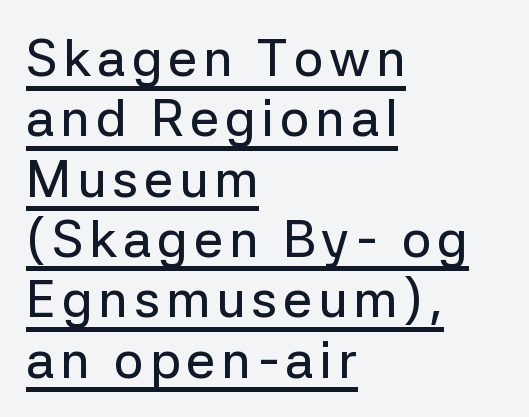
The string is rendered with underlining switched on. The specimen reads as upright at a glance. Check where the strokes stop: nothing finishes them off — pure sans. Leftover space on each line is placed entirely after the last word.
